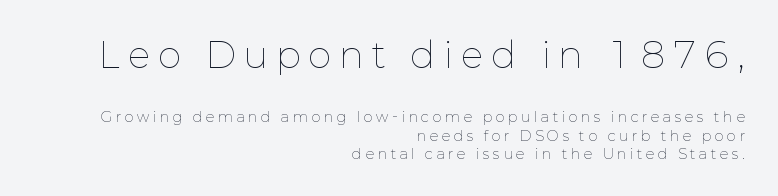
Q: Is the text bold? A: No.
Q: Is the text italic (slanted)? A: No, it is upright.
Q: Is the text underlined? A: No.
Q: How is the paragraph aligned? A: Right-aligned.
Q: Is the spacing between letters normal or unusually wide? A: Unusually wide.
Q: Is the spacing between lines tight, normal or loose? A: Normal.
Q: Which block of text is set in a larger size, the first (top) or the second (bottom)? A: The first (top) one.
Q: Width (condensed, normal, or wide)? A: Normal.
Q: Stroke contrast? A: Low.
Q: x-height? A: Medium.
Q: Monospaced? A: No.
